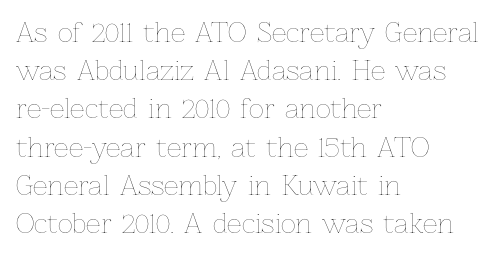
The vertical gap from one line to the next is medium. Quick note: underline off. The characters are drawn with everyday or finer stroke widths. A typesetter would mark this as roman, not italic. Caption: multi-line text, flush left, ragged right.
